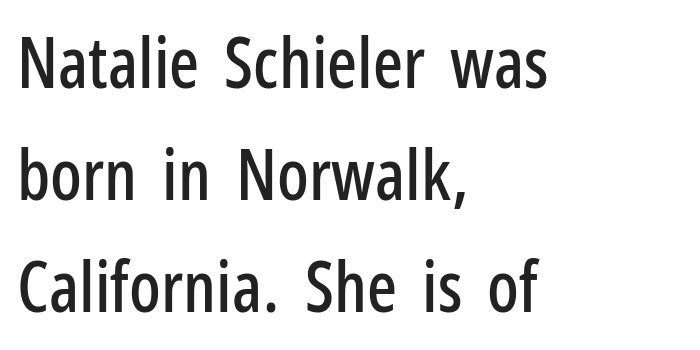
Leading matches the norm, producing a regular column. How are the letters spaced? Ordinarily, with no added tracking. These lines are rendered in a variable-pitch font. Honestly, there is no underline to notice here at all. The typography opts for an upright posture over an oblique one.
